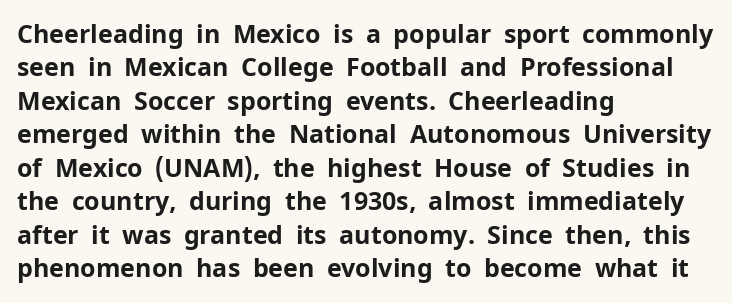
The image shows 25 px bold type, upright; set left-aligned, normal line spacing (1.34x), normal letter spacing, not underlined.
